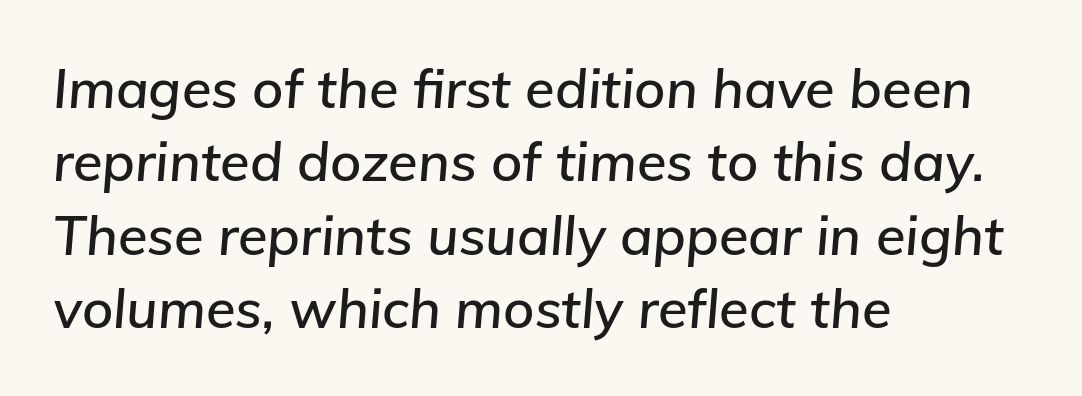
Q: Is the text italic (slanted)? A: Yes, it leans right by about 5 degrees.
Q: Is the text underlined? A: No.
Q: How is the paragraph aligned? A: Left-aligned.
Q: Is the spacing between letters normal or unusually wide? A: Normal.
Q: Is the spacing between lines tight, normal or loose? A: Normal.
Q: Width (condensed, normal, or wide)? A: Normal.
Q: Stroke contrast? A: Low.
Q: x-height? A: Medium.
Q: Monospaced? A: No.
